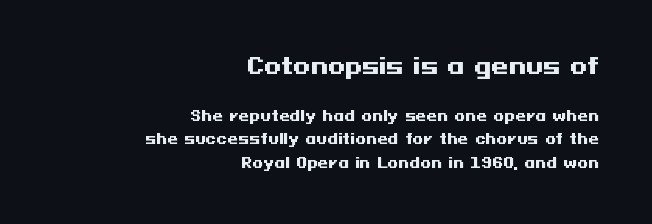
The text block is weighted toward the right margin, trailing off unevenly leftward. The space beneath each line is pristine and unruled. Each word holds together tightly as a unit, with standard inter-letter gaps. Students, this is bold: see how much ink each stroke carries. Look at the glyph heights: the upper group is clearly the bigger setting. Posture: vertical.
